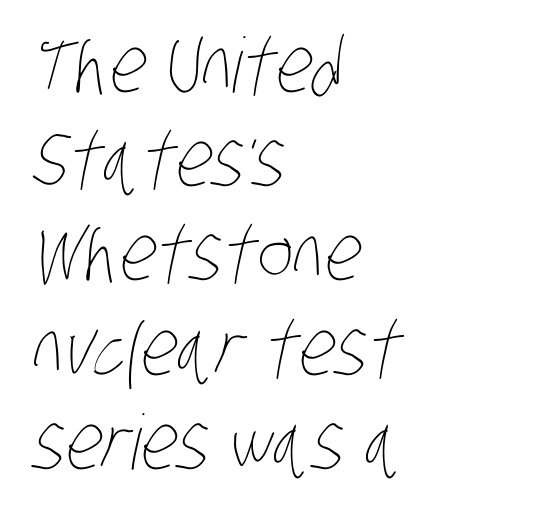
The characters are drawn with everyday or finer stroke widths. Is this a fixed-width face? No — the glyphs have proportional, varying widths. Underlining? Definitely not there. Each line starts at the same left margin while the right side varies.
